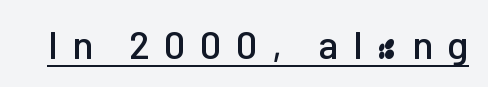
A baseline rule has been typeset under these characters. Inter-character spacing is expanded well beyond the font's built-in metrics. Rendered with straight, roman letterforms. Unlike a traditional serif, this face leaves its strokes unadorned. Here the designer chose a conventional face with non-uniform glyph widths.
